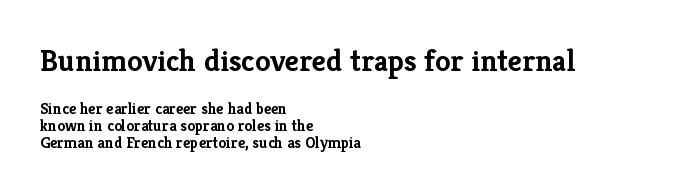
The image shows 31 px semibold serif type, upright; set left-aligned, tight line spacing (1.06x), normal letter spacing, not underlined; the first (top) block is 1.94x larger; low stroke contrast and a medium x-height.
